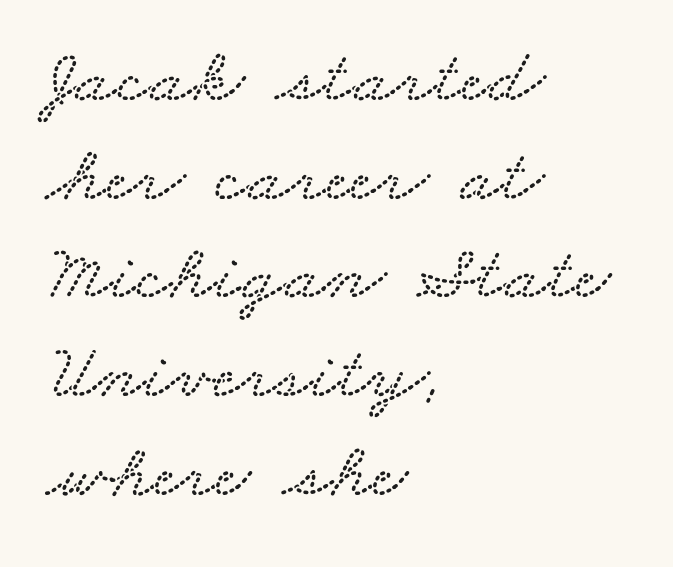
The image shows 79 px wide type; set left-aligned, normal line spacing (1.25x), normal letter spacing, not underlined; low stroke contrast and a small x-height.
